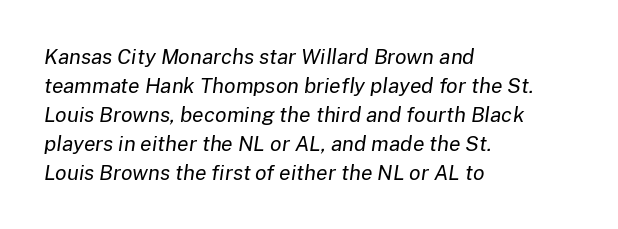
{"italic": "yes", "lean": "right", "slant_degrees": 8, "bold": "no", "underline": "no", "align": "left", "line_spacing": "normal", "line_spacing_ratio": 1.38, "letter_spacing": "normal", "letter_spacing_em": 0.0, "glyph_px": 21}
